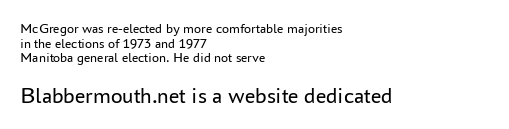
Q: Is the text bold? A: No.
Q: Is the text italic (slanted)? A: No, it is upright.
Q: Is the text underlined? A: No.
Q: How is the paragraph aligned? A: Left-aligned.
Q: Is the spacing between letters normal or unusually wide? A: Normal.
Q: Is the spacing between lines tight, normal or loose? A: Tight.
Q: Which block of text is set in a larger size, the first (top) or the second (bottom)? A: The second (bottom) one.
